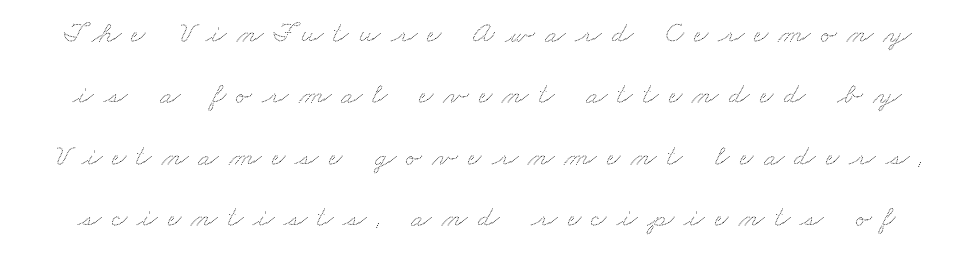
{"width": "wide", "stroke_contrast": "low", "x_height": "small", "monospaced": "no", "underline": "no", "line_spacing": "loose", "line_spacing_ratio": 2.05, "letter_spacing": "wide", "letter_spacing_em": 0.34, "glyph_px": 30}
